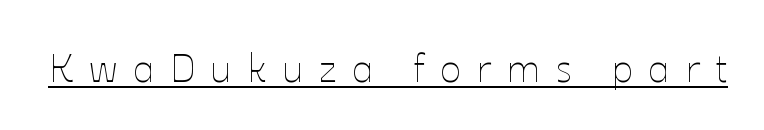
The image shows 39 px thin type, upright; set unusually wide letter spacing (+0.4 em), underlined; low stroke contrast and a medium x-height.
